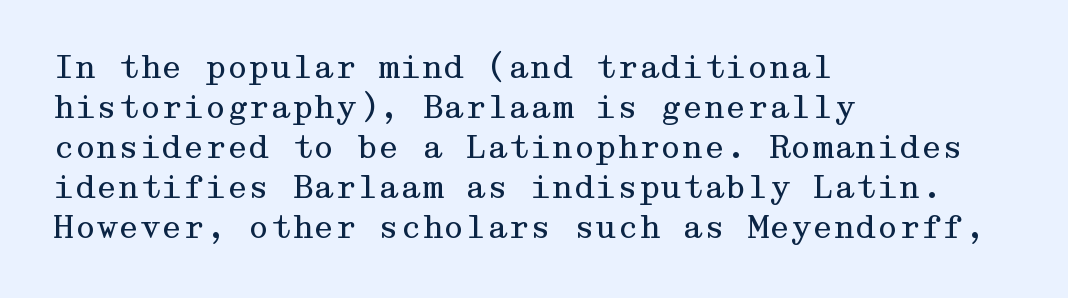
The image shows 31 px regular-weight, wide serif type, upright; set left-aligned, normal line spacing (1.29x), normal letter spacing, not underlined; medium stroke contrast and a medium x-height.
